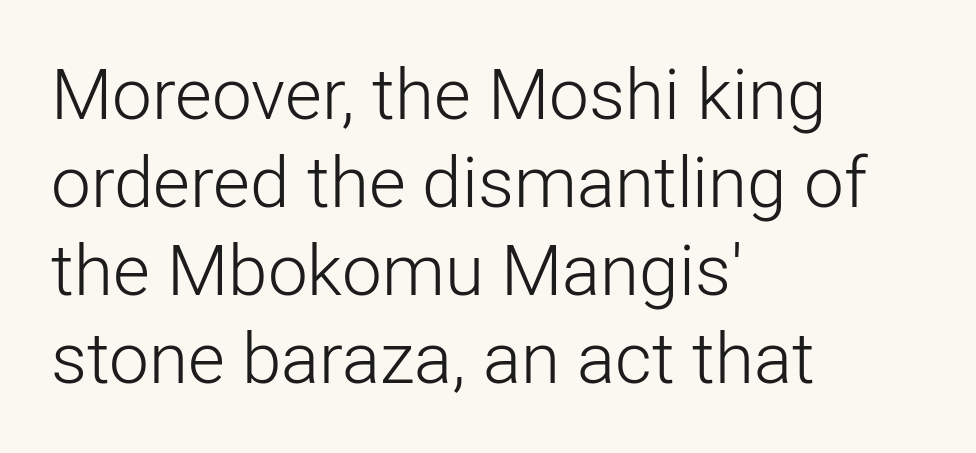
The image shows 71 px light sans-serif type, upright; set left-aligned, line spacing 1.24x, normal letter spacing, not underlined; low stroke contrast and a medium x-height.
